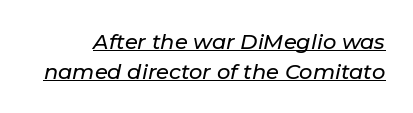
The image shows 21 px text type, italic (leaning right); set normal line spacing (1.41x), normal letter spacing, underlined.
